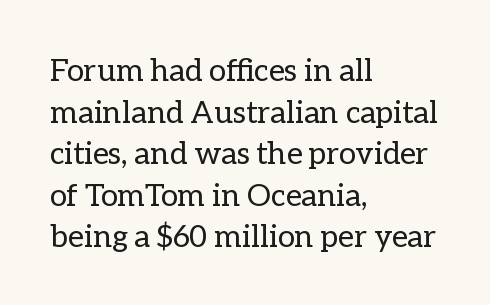
{"italic": "no", "bold": "no", "weight": "regular", "width": "normal", "stroke_contrast": "low", "x_height": "medium", "monospaced": "no", "underline": "no", "align": "left", "line_spacing": "normal", "line_spacing_ratio": 1.34, "letter_spacing": "normal", "letter_spacing_em": 0.0, "glyph_px": 31}
